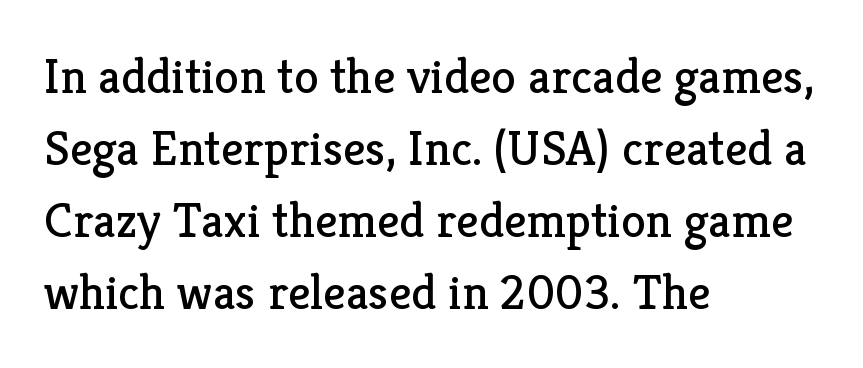
{"serif": "yes", "italic": "no", "bold": "no", "weight": "regular", "width": "normal", "stroke_contrast": "low", "x_height": "medium", "monospaced": "no", "underline": "no", "align": "left", "line_spacing": "normal", "line_spacing_ratio": 1.44, "letter_spacing": "normal", "letter_spacing_em": 0.0, "glyph_px": 50}
